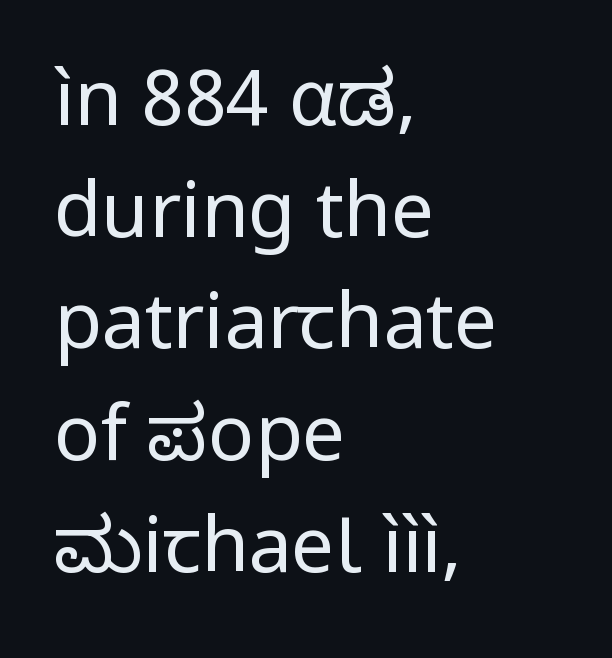
Q: Is the text bold? A: No.
Q: Is the text italic (slanted)? A: No, it is upright.
Q: Is the typeface a serif or a sans-serif typeface? A: Sans-serif.
Q: Is the text underlined? A: No.
Q: How is the paragraph aligned? A: Left-aligned.
Q: Is the spacing between letters normal or unusually wide? A: Normal.
Q: Is the spacing between lines tight, normal or loose? A: Normal.
Q: Width (condensed, normal, or wide)? A: Normal.
Q: Stroke contrast? A: Low.
Q: x-height? A: Medium.
Q: Monospaced? A: No.
